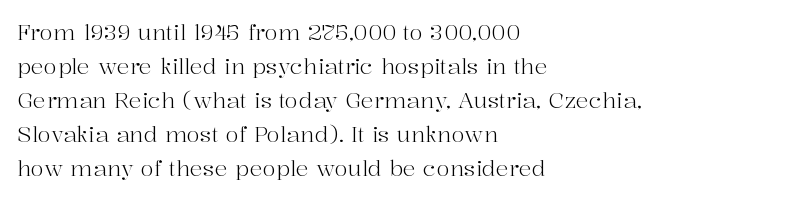
{"italic": "no", "bold": "no", "underline": "no", "align": "left", "line_spacing": "normal", "line_spacing_ratio": 1.54, "letter_spacing": "normal", "letter_spacing_em": 0.0, "glyph_px": 22}
